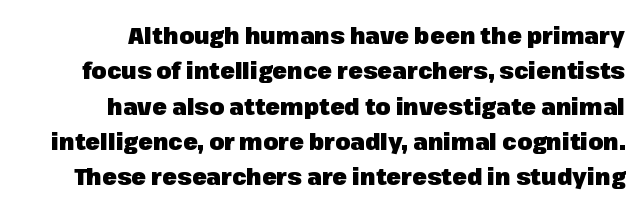
Q: Is the text bold? A: Yes.
Q: Is the text italic (slanted)? A: No, it is upright.
Q: Is the text underlined? A: No.
Q: Is the spacing between letters normal or unusually wide? A: Normal.
Q: Is the spacing between lines tight, normal or loose? A: Normal.
